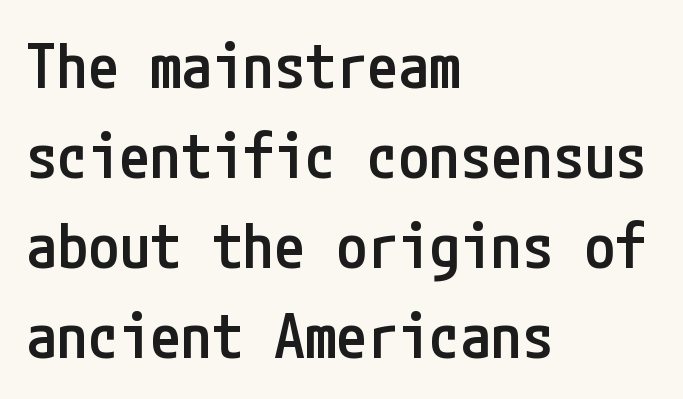
Q: Is the text bold? A: Semi-bold.
Q: Is the text italic (slanted)? A: No, it is upright.
Q: Is the typeface a serif or a sans-serif typeface? A: Sans-serif.
Q: Is the text underlined? A: No.
Q: How is the paragraph aligned? A: Left-aligned.
Q: Is the spacing between letters normal or unusually wide? A: Normal.
Q: Is the spacing between lines tight, normal or loose? A: Normal.
Q: Width (condensed, normal, or wide)? A: Condensed.
Q: Stroke contrast? A: Low.
Q: x-height? A: Medium.
